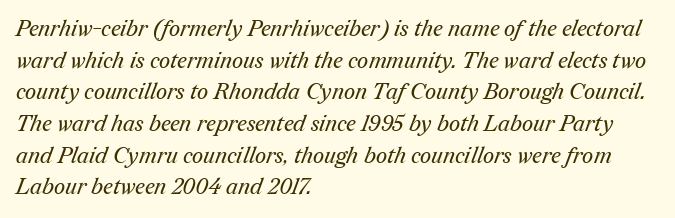
Q: Is the text bold? A: No.
Q: Is the text underlined? A: No.
Q: How is the paragraph aligned? A: Left-aligned.
Q: Is the spacing between letters normal or unusually wide? A: Normal.
Q: Is the spacing between lines tight, normal or loose? A: Normal.
